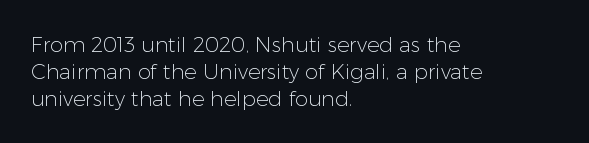
{"italic": "no", "bold": "no", "underline": "no", "align": "left", "line_spacing": "normal", "line_spacing_ratio": 1.29, "letter_spacing": "normal", "letter_spacing_em": 0.0, "glyph_px": 21}
